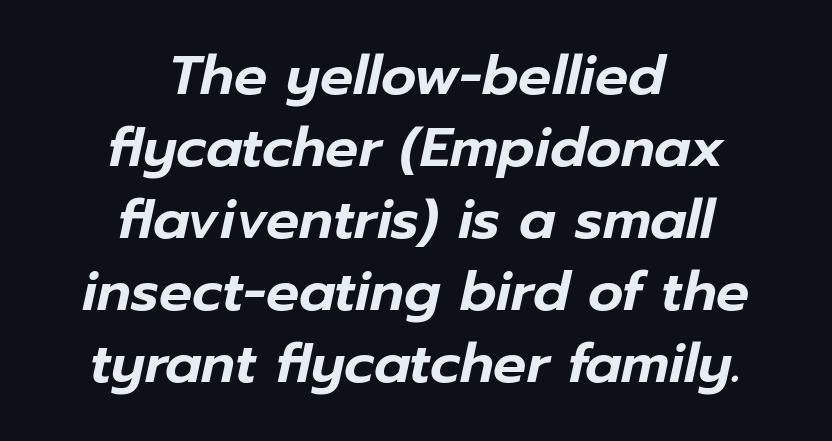
The image shows 55 px text type, italic (leaning right); set centered, normal line spacing (1.31x), normal letter spacing, not underlined; low stroke contrast and a medium x-height.
